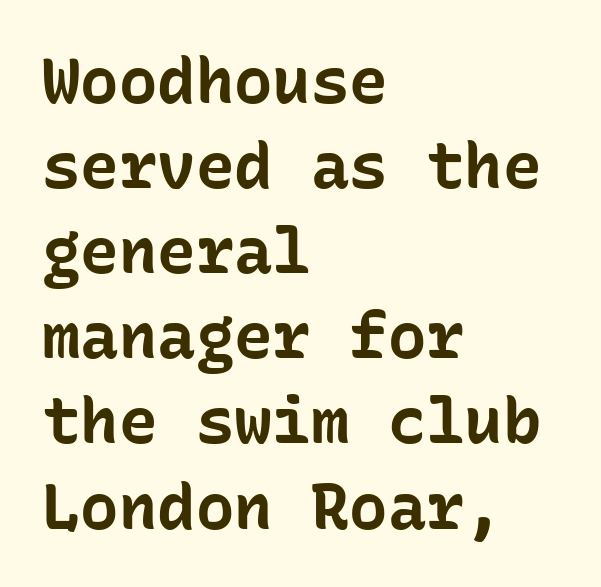
Just letters on the line, the space beneath them empty. You can tell it's not italic because the verticals are truly vertical. What kind of face is this? One without serifs — a sans. The rendering uses typewriter-style spacing with identical character cells. The letterforms sit shoulder to shoulder at normal distance.
